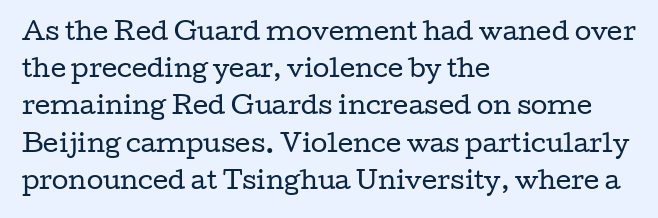
{"italic": "no", "bold": "no", "underline": "no", "align": "left", "line_spacing": "normal", "line_spacing_ratio": 1.55, "letter_spacing": "normal", "letter_spacing_em": 0.0, "glyph_px": 24}
